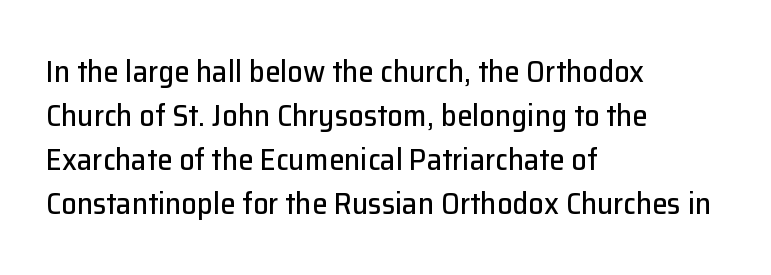
The image shows 31 px sans-serif type, upright; set left-aligned, normal line spacing (1.42x), normal letter spacing, not underlined; low stroke contrast and a medium x-height.
